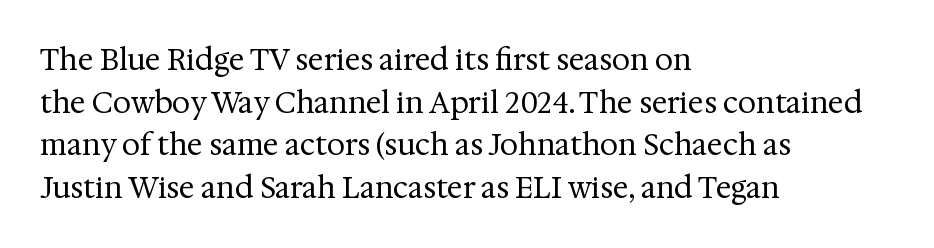
{"serif": "yes", "italic": "no", "bold": "no", "weight": "regular", "width": "normal", "stroke_contrast": "medium", "x_height": "medium", "monospaced": "no", "underline": "no", "align": "left", "line_spacing": "normal", "line_spacing_ratio": 1.47, "letter_spacing": "normal", "letter_spacing_em": 0.0, "glyph_px": 29}
